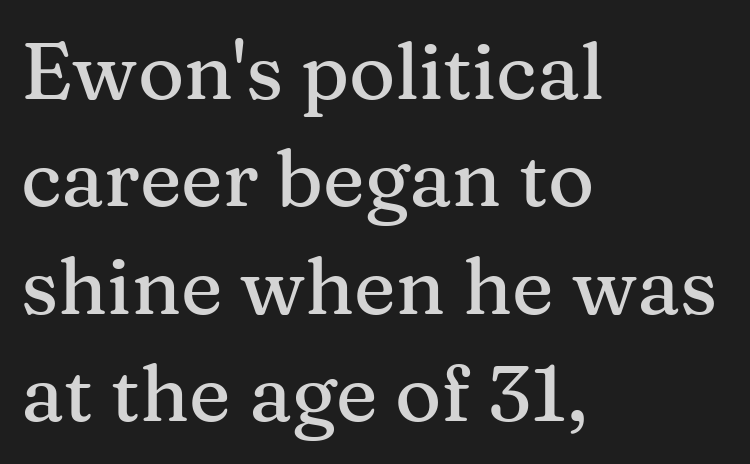
{"serif": "yes", "italic": "no", "width": "normal", "stroke_contrast": "medium", "x_height": "medium", "monospaced": "no", "underline": "no", "align": "left", "line_spacing": "normal", "line_spacing_ratio": 1.36, "letter_spacing": "normal", "letter_spacing_em": 0.0, "glyph_px": 79}
